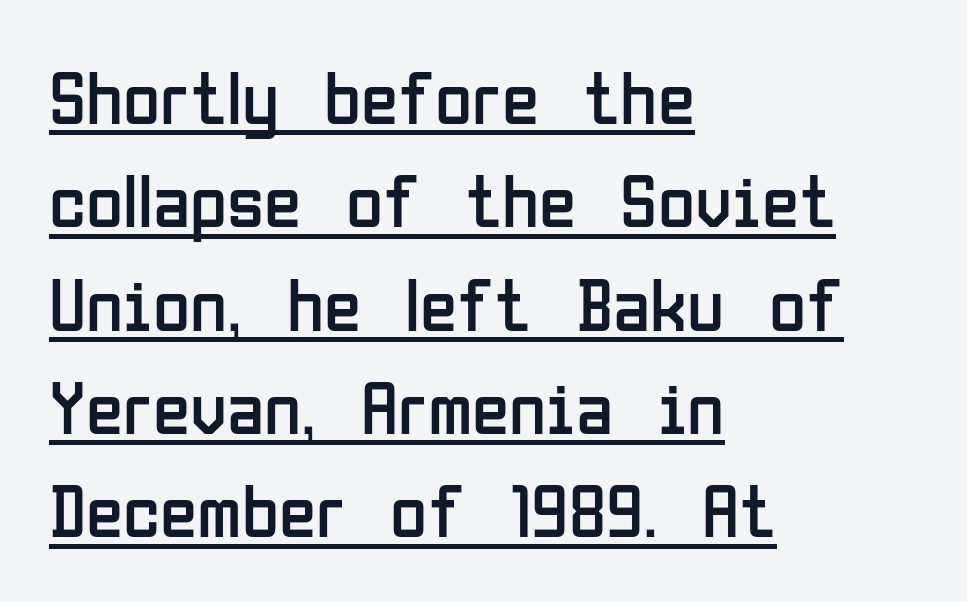
Stems and bowls with no extra thickness — not bold. In terms of leading, this rendering sits right in the middle. Typeset ragged right — the left edge is the straight one. Does a line run under the words? Yes, clearly. Posture: vertical.
